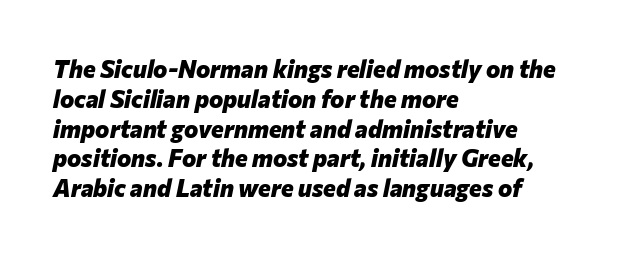
The letters are bold, with thick, heavy strokes. Yep, that's italic — everything's leaning. The typesetter chose a ragged-right arrangement here. Descenders hang freely into open space.
